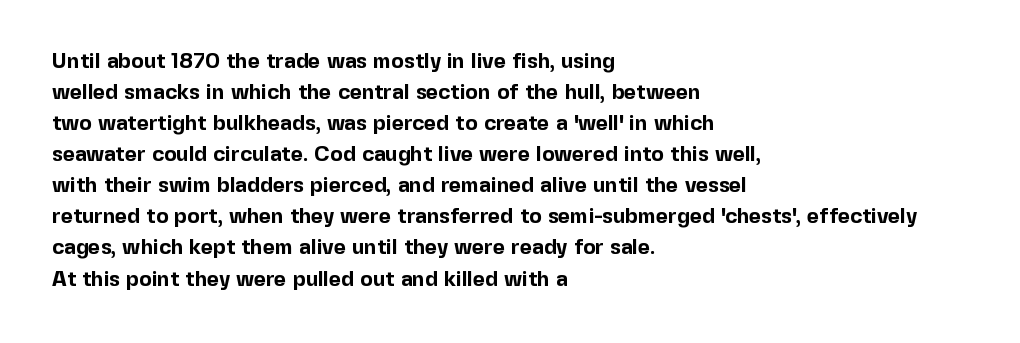
These lines keep a tight, regular rhythm from letter to letter. The typesetting leans heavy: a genuine bold. Line beginnings align vertically; line endings do not. If you drew a line through each stem, it would be perfectly vertical. Letters rest on an invisible, unmarked baseline.
